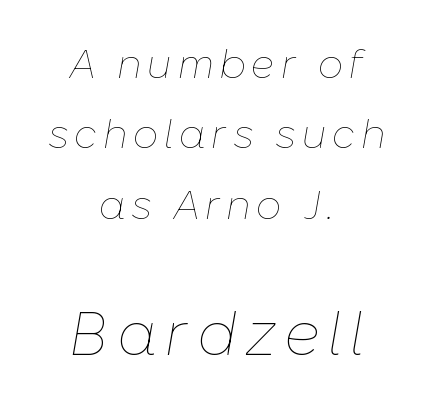
{"italic": "yes", "lean": "right", "slant_degrees": 10, "bold": "no", "weight": "thin", "width": "normal", "stroke_contrast": "low", "x_height": "medium", "monospaced": "no", "underline": "no", "align": "center", "line_spacing_ratio": 1.76, "larger_block": "second", "size_ratio": 1.5, "glyph_px": 60}
